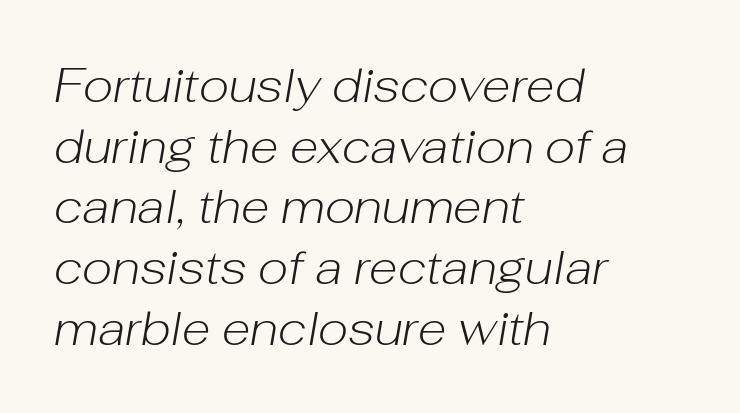
Q: Is the text bold? A: No.
Q: Is the text italic (slanted)? A: Yes, it leans right by about 10 degrees.
Q: Is the text underlined? A: No.
Q: How is the paragraph aligned? A: Left-aligned.
Q: Is the spacing between letters normal or unusually wide? A: Normal.
Q: Is the spacing between lines tight, normal or loose? A: Normal.
Q: Width (condensed, normal, or wide)? A: Normal.
Q: Stroke contrast? A: Low.
Q: x-height? A: Medium.
Q: Monospaced? A: No.
